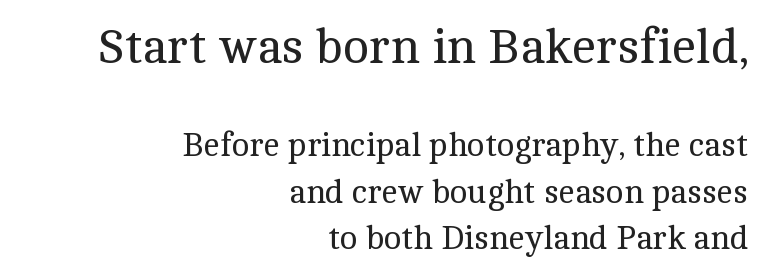
The strip under each line holds only bare page. Of the two passages, the one on top uses the larger point size. The rendering uses natural spacing where letterforms have individual widths. Is there any slant? The stems are plumb. Ink coverage per letter is moderate at most.
